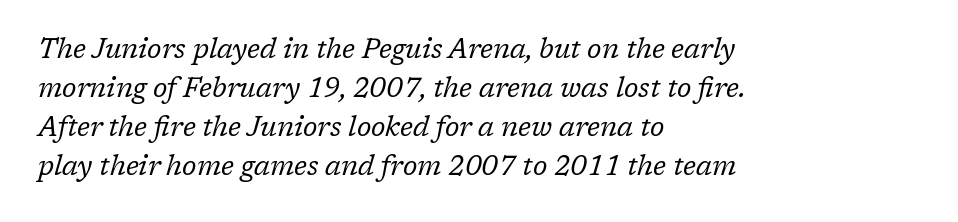
{"italic": "yes", "lean": "right", "slant_degrees": 17, "bold": "no", "underline": "no", "align": "left", "line_spacing": "normal", "line_spacing_ratio": 1.45, "letter_spacing": "normal", "letter_spacing_em": 0.0, "glyph_px": 27}
